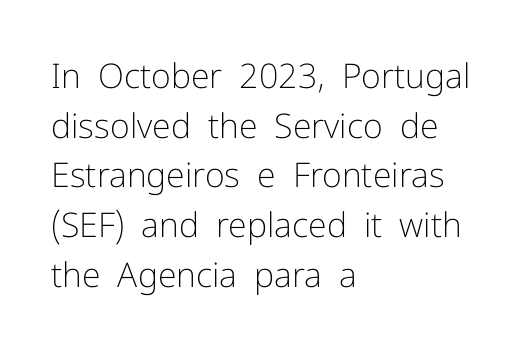
Q: Is the text bold? A: No.
Q: Is the text italic (slanted)? A: No, it is upright.
Q: Is the typeface a serif or a sans-serif typeface? A: Sans-serif.
Q: Is the text underlined? A: No.
Q: How is the paragraph aligned? A: Left-aligned.
Q: Is the spacing between letters normal or unusually wide? A: Normal.
Q: Is the spacing between lines tight, normal or loose? A: Normal.
Q: Width (condensed, normal, or wide)? A: Normal.
Q: Stroke contrast? A: Low.
Q: x-height? A: Medium.
Q: Monospaced? A: No.
